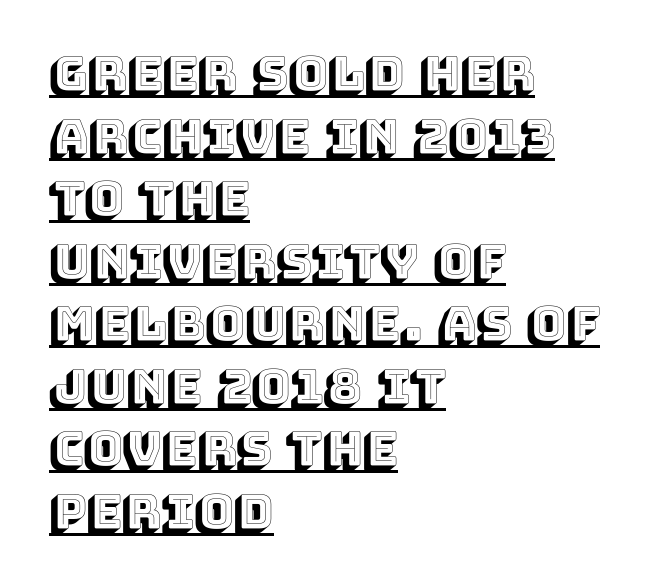
You can see a thin bar hugging the bottom of the glyphs. The passage shown has conventional tracking throughout. Vertical strokes here are truly vertical. The vertical gap from one line to the next is medium.
